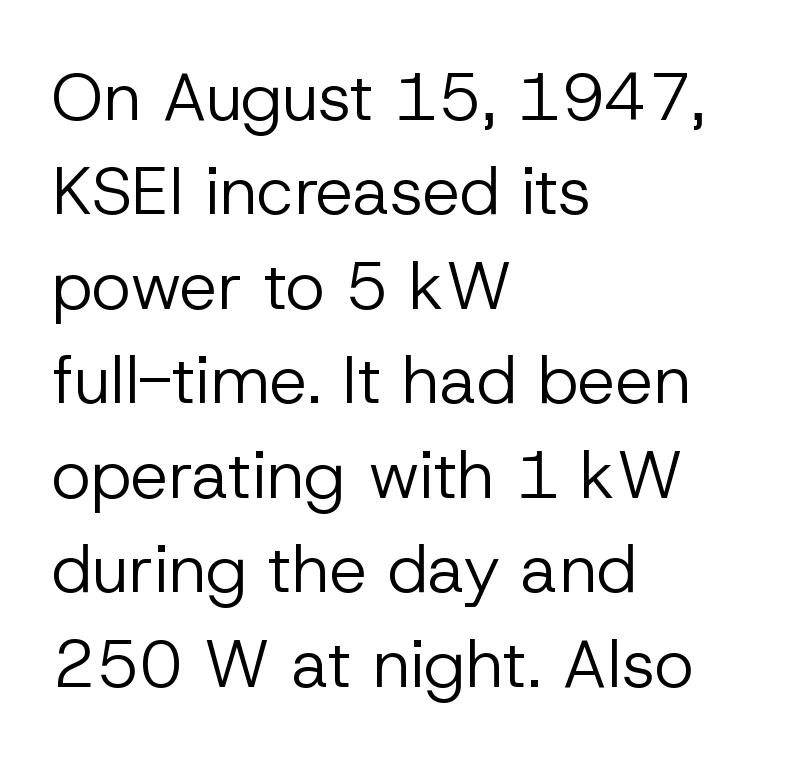
The image shows 67 px regular-weight sans-serif type, upright; set left-aligned, normal line spacing (1.41x), normal letter spacing, not underlined; low stroke contrast and a medium x-height.
